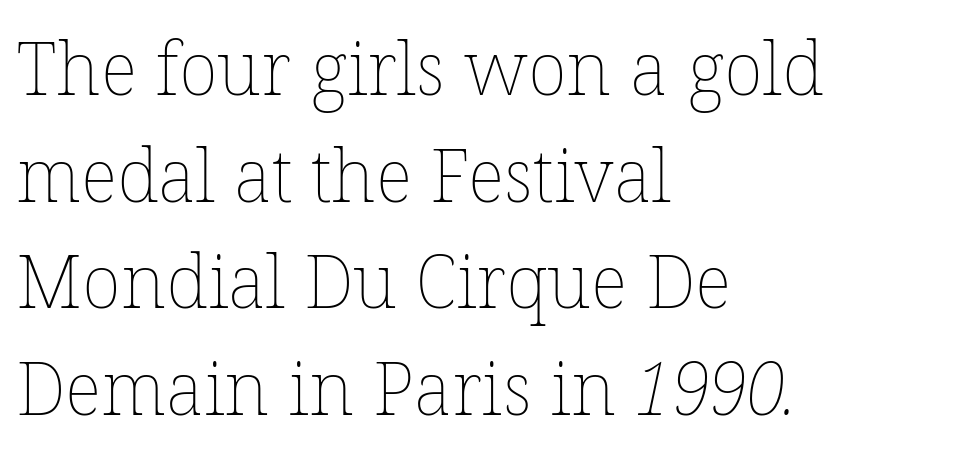
The image shows 73 px thin type; set left-aligned, normal line spacing (1.46x), normal letter spacing, not underlined; low stroke contrast and a medium x-height.
